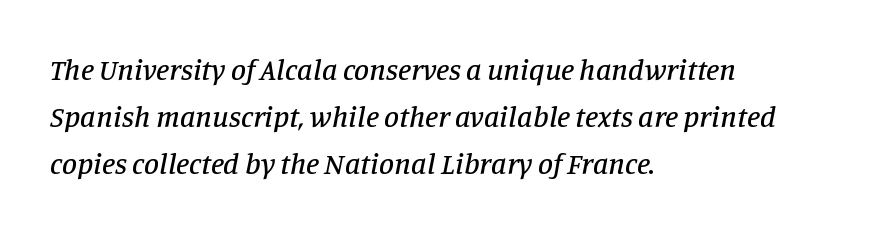
{"serif": "yes", "italic": "yes", "lean": "right", "slant_degrees": 11, "width": "normal", "stroke_contrast": "low", "x_height": "large", "monospaced": "no", "underline": "no", "align": "left", "line_spacing": "normal", "line_spacing_ratio": 1.56, "letter_spacing": "normal", "letter_spacing_em": 0.0, "glyph_px": 30}
